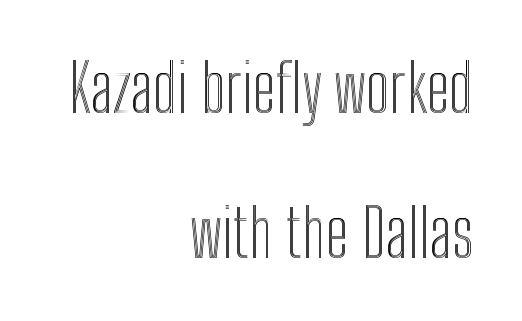
{"italic": "no", "width": "condensed", "x_height": "medium", "monospaced": "no", "underline": "no", "align": "right", "line_spacing": "loose", "line_spacing_ratio": 2.23, "letter_spacing": "normal", "letter_spacing_em": 0.0, "glyph_px": 65}
